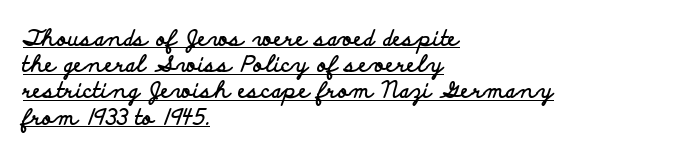
{"bold": "yes", "underline": "yes", "align": "left", "line_spacing_ratio": 1.19, "letter_spacing": "normal", "letter_spacing_em": 0.0, "glyph_px": 22}
